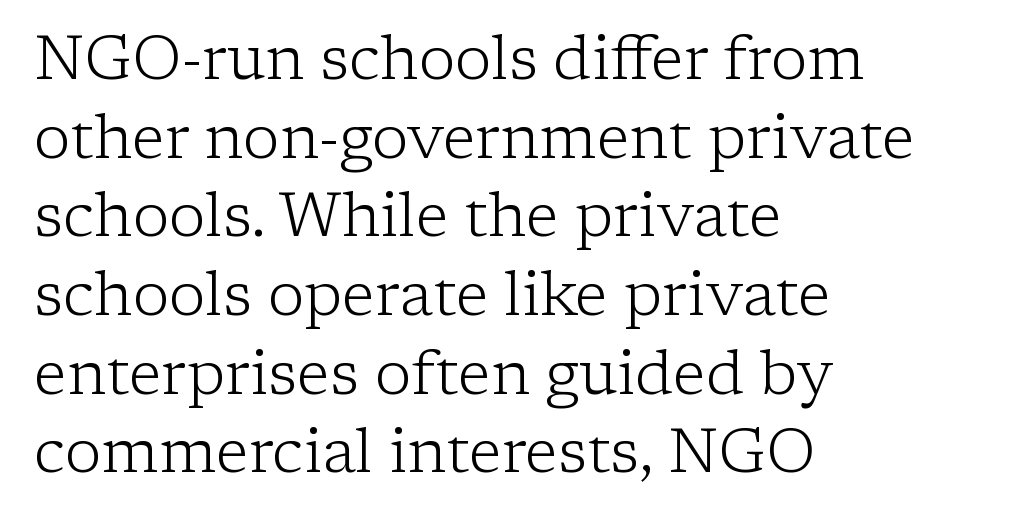
{"serif": "yes", "italic": "no", "bold": "no", "weight": "light", "width": "normal", "stroke_contrast": "low", "x_height": "medium", "monospaced": "no", "underline": "no", "align": "left", "line_spacing": "normal", "line_spacing_ratio": 1.29, "letter_spacing": "normal", "letter_spacing_em": 0.0, "glyph_px": 61}
